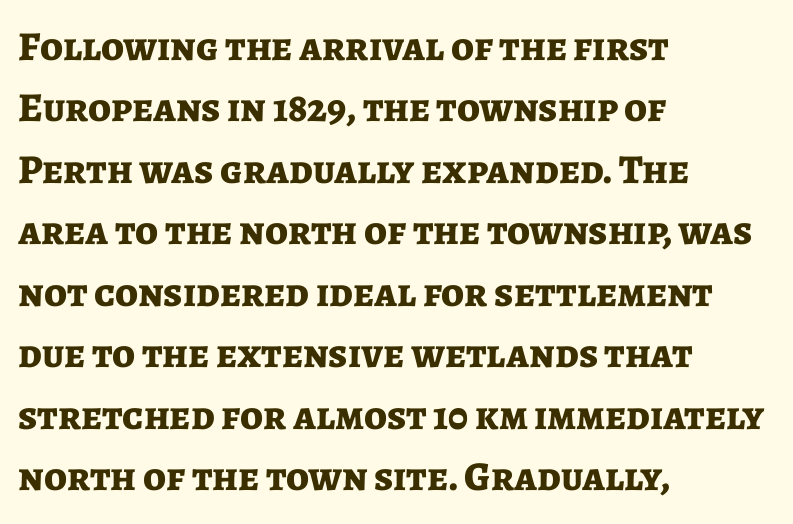
Quick note: interline space is typical. The typeface chosen for these lines omits serifs. The face used here is proportionally spaced, like ordinary book or web type. As a designer I'd log this as weight 700, bold. The words here are not underlined.
